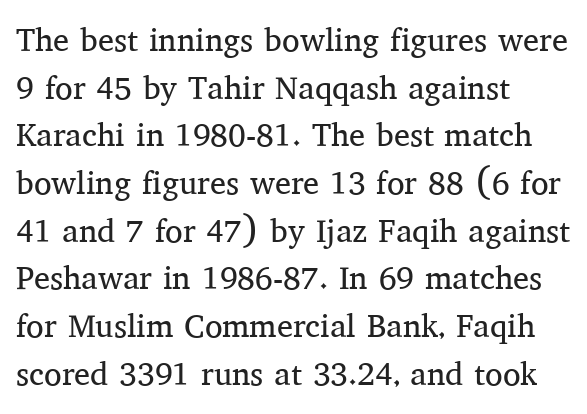
The image shows 32 px regular-weight serif type, upright; set left-aligned, normal line spacing (1.49x), normal letter spacing, not underlined; medium stroke contrast and a medium x-height.
